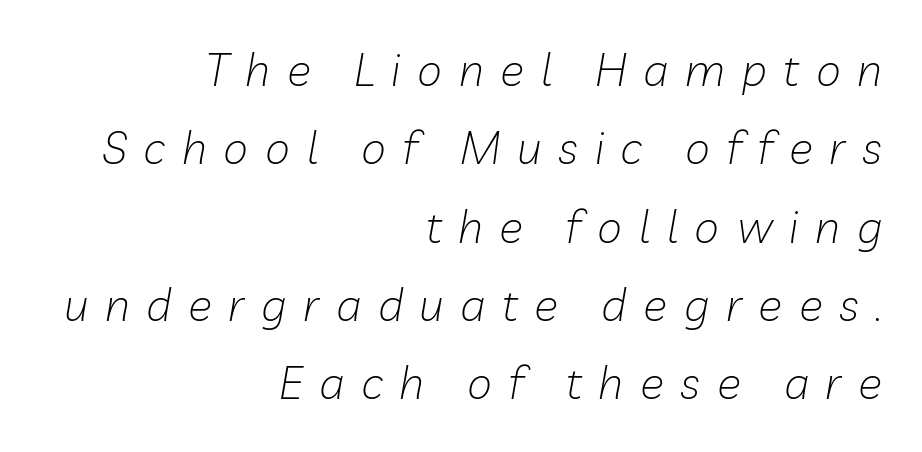
Q: Is the text bold? A: No.
Q: Is the text italic (slanted)? A: Yes, it leans right by about 10 degrees.
Q: Is the text underlined? A: No.
Q: How is the paragraph aligned? A: Right-aligned.
Q: Is the spacing between letters normal or unusually wide? A: Unusually wide.
Q: Width (condensed, normal, or wide)? A: Normal.
Q: Stroke contrast? A: Low.
Q: x-height? A: Medium.
Q: Monospaced? A: No.
